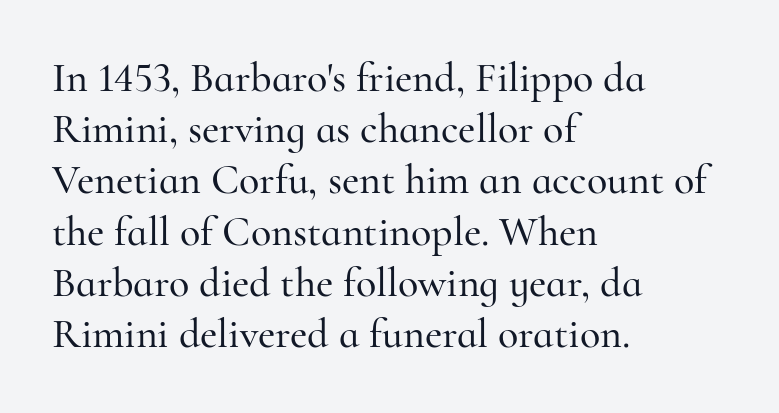
Each letter keeps its own natural width here, so spacing adapts to shape. The rag falls on the right side of this text block. A typesetter would mark this as roman, not italic. What stands out about the letter spacing? Nothing — it is the standard amount. These lines are composed in type with serifs. Clear beneath every line of the passage.
